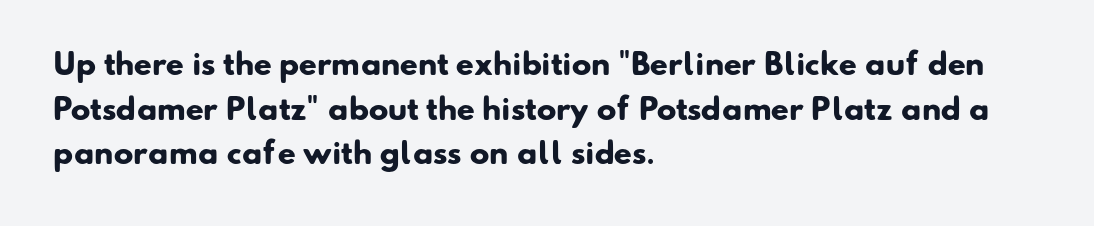
{"serif": "no", "bold": "yes", "weight": "heavy", "width": "normal", "stroke_contrast": "low", "x_height": "small", "monospaced": "no", "underline": "no", "align": "left", "line_spacing": "normal", "line_spacing_ratio": 1.54, "letter_spacing": "normal", "letter_spacing_em": 0.0, "glyph_px": 29}
